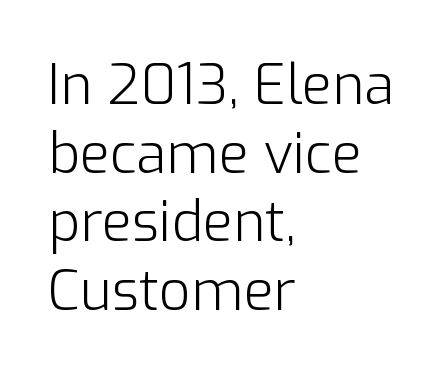
Q: Is the text bold? A: No.
Q: Is the text italic (slanted)? A: No, it is upright.
Q: Is the typeface a serif or a sans-serif typeface? A: Sans-serif.
Q: Is the text underlined? A: No.
Q: How is the paragraph aligned? A: Left-aligned.
Q: Is the spacing between letters normal or unusually wide? A: Normal.
Q: Is the spacing between lines tight, normal or loose? A: Normal.
Q: Width (condensed, normal, or wide)? A: Normal.
Q: Stroke contrast? A: Low.
Q: x-height? A: Medium.
Q: Monospaced? A: No.
